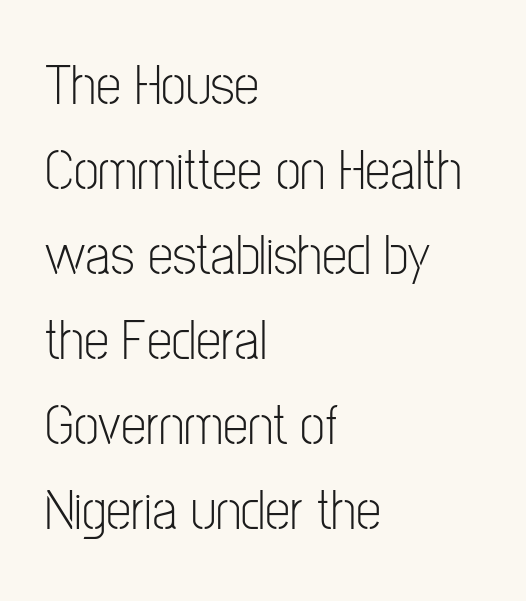
Q: Is the text bold? A: No.
Q: Is the text italic (slanted)? A: No, it is upright.
Q: Is the typeface a serif or a sans-serif typeface? A: Sans-serif.
Q: Is the text underlined? A: No.
Q: How is the paragraph aligned? A: Left-aligned.
Q: Is the spacing between letters normal or unusually wide? A: Normal.
Q: Is the spacing between lines tight, normal or loose? A: Normal.
Q: Width (condensed, normal, or wide)? A: Condensed.
Q: Stroke contrast? A: Low.
Q: x-height? A: Medium.
Q: Monospaced? A: No.
